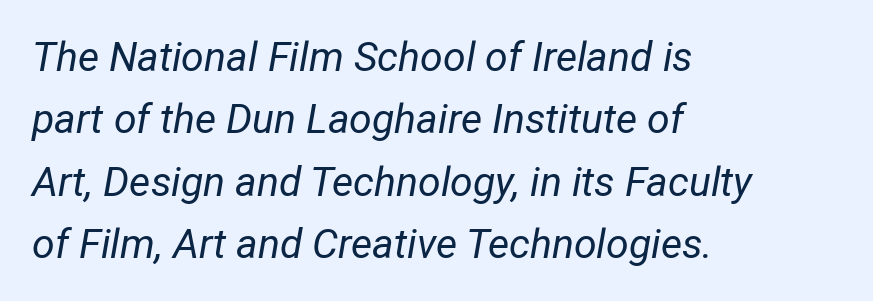
The image shows 41 px regular-weight, condensed type, italic (leaning right); set left-aligned, normal line spacing (1.52x), normal letter spacing, not underlined; low stroke contrast and a medium x-height.
